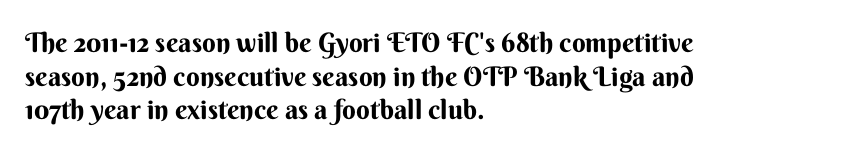
Its strokes are broad and dark, the hallmark of bold type. It's the straight-up-and-down kind of type. Regular leading. Caption: standard tracking, unaltered.
